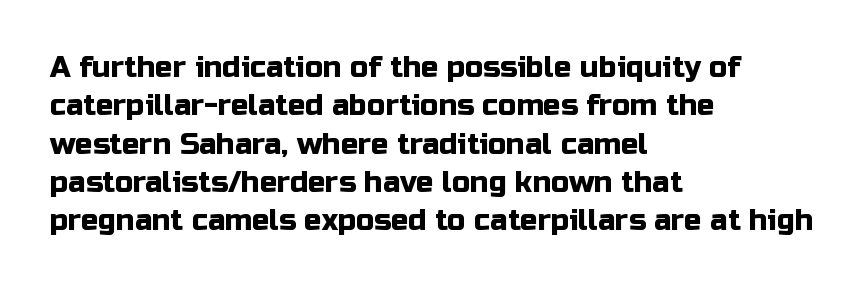
The image shows 29 px sans-serif type, upright; set left-aligned, normal line spacing (1.32x), normal letter spacing, not underlined; low stroke contrast and a medium x-height.
